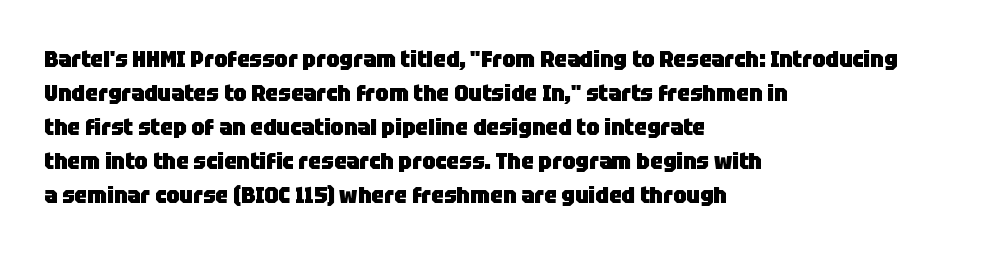
{"italic": "no", "bold": "yes", "underline": "no", "align": "left", "line_spacing": "normal", "line_spacing_ratio": 1.48, "letter_spacing": "normal", "letter_spacing_em": 0.0, "glyph_px": 23}
